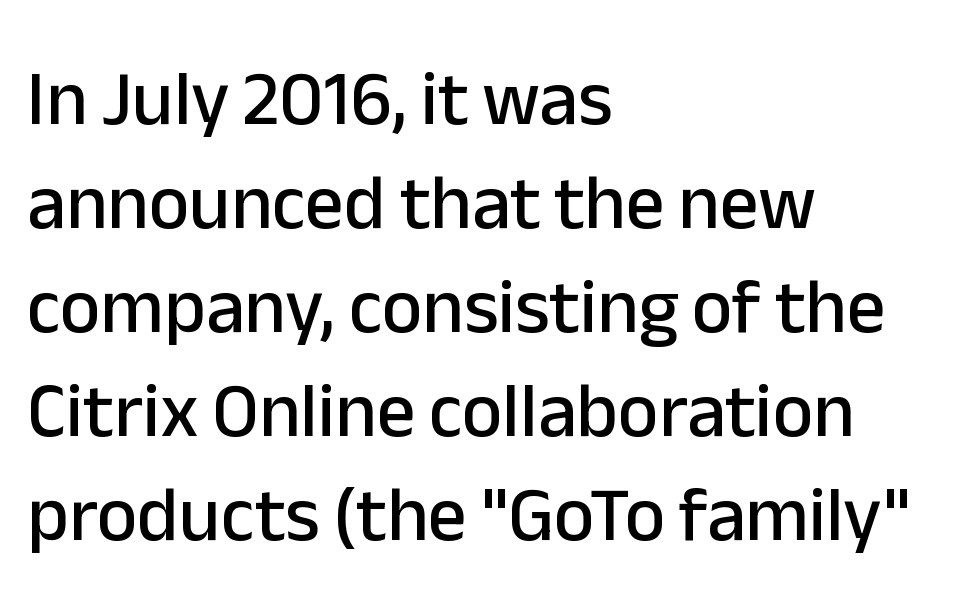
{"serif": "no", "italic": "no", "width": "normal", "stroke_contrast": "low", "x_height": "medium", "monospaced": "no", "underline": "no", "align": "left", "line_spacing": "normal", "line_spacing_ratio": 1.35, "letter_spacing": "normal", "letter_spacing_em": 0.0, "glyph_px": 77}
